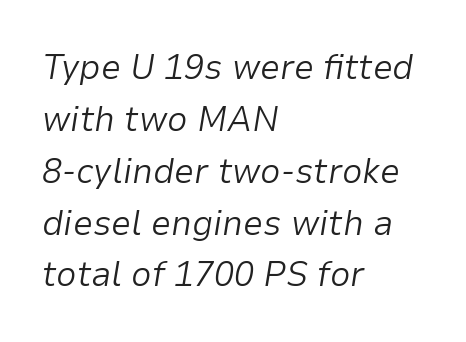
{"italic": "yes", "lean": "right", "slant_degrees": 9, "bold": "no", "weight": "light", "width": "normal", "stroke_contrast": "low", "x_height": "medium", "monospaced": "no", "underline": "no", "align": "left", "line_spacing": "normal", "line_spacing_ratio": 1.44, "letter_spacing": "normal", "letter_spacing_em": 0.0, "glyph_px": 36}
